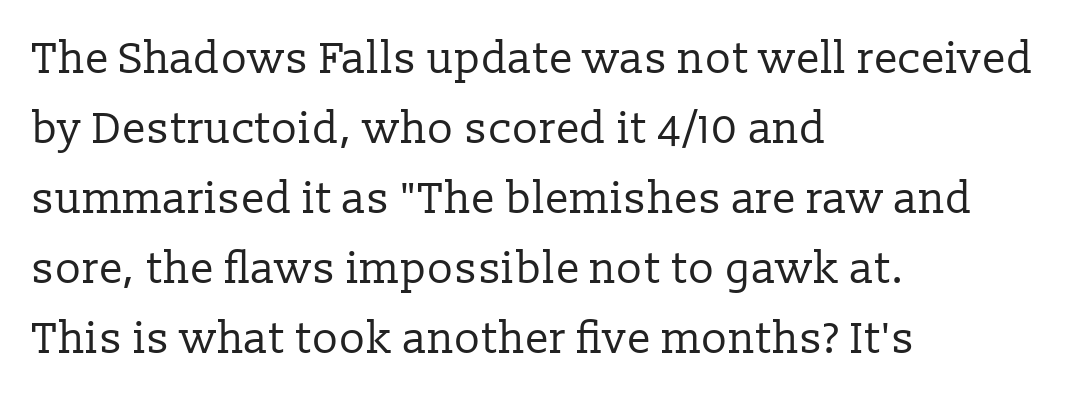
Q: Is the text bold? A: No.
Q: Is the text italic (slanted)? A: No, it is upright.
Q: Is the typeface a serif or a sans-serif typeface? A: Serif.
Q: Is the text underlined? A: No.
Q: How is the paragraph aligned? A: Left-aligned.
Q: Is the spacing between letters normal or unusually wide? A: Normal.
Q: Is the spacing between lines tight, normal or loose? A: Normal.
Q: Width (condensed, normal, or wide)? A: Normal.
Q: Stroke contrast? A: Low.
Q: x-height? A: Medium.
Q: Monospaced? A: No.
